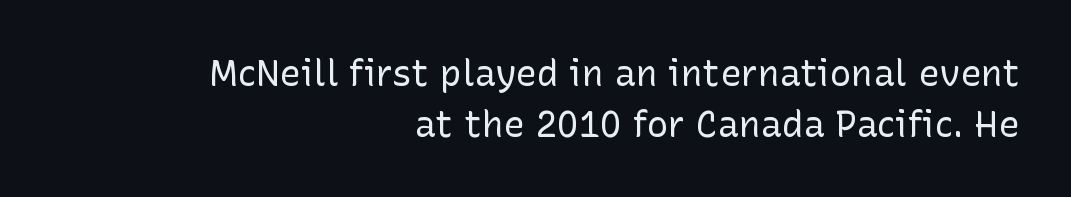
{"serif": "no", "italic": "no", "bold": "no", "weight": "regular", "width": "normal", "stroke_contrast": "low", "x_height": "medium", "monospaced": "no", "underline": "no", "align": "right", "line_spacing": "normal", "line_spacing_ratio": 1.41, "letter_spacing": "normal", "letter_spacing_em": 0.0, "glyph_px": 36}
